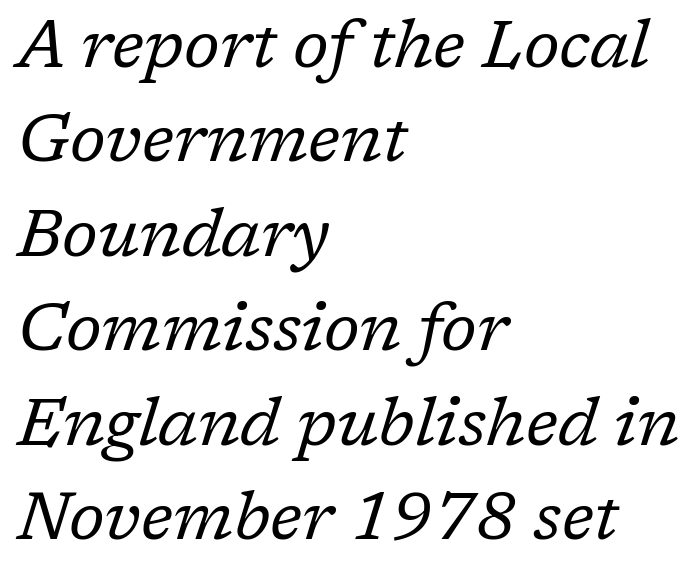
The text block is weighted toward the left margin, trailing off unevenly rightward. A typesetter would label this face a serif. Each word holds together tightly as a unit, with standard inter-letter gaps. The zone under the glyphs is completely vacant. It's the slanting kind of type. Character widths vary here, with narrow letters taking less room than wide ones.
